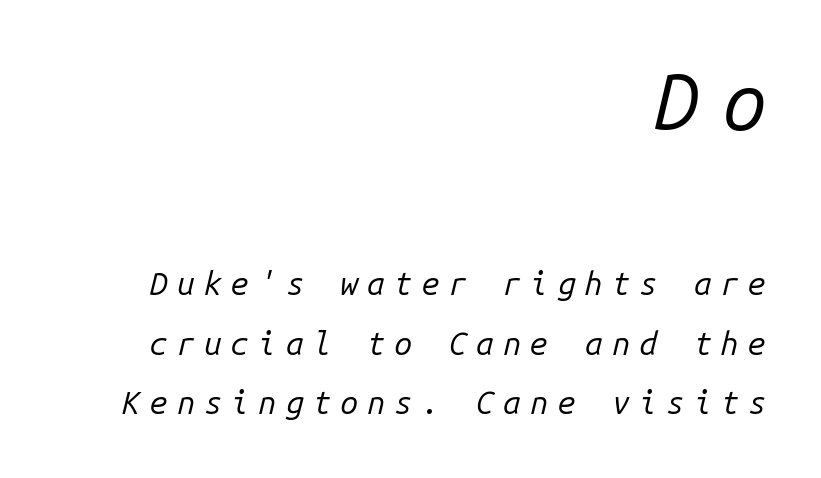
A typesetter would call this monospace, since all characters share one set width. How are the letters spaced? Widely, with obvious added tracking. The specimen omits any rule beneath the text block's lines. The paragraph has a hard right edge and a soft left edge. Weight class: somewhere from thin through regular. Characters are canted at an angle relative to the baseline's perpendicular.
